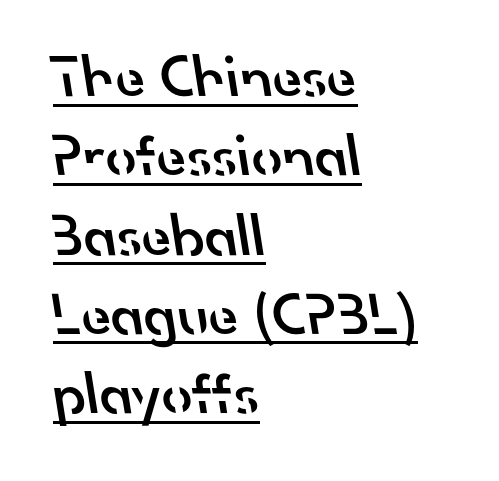
{"serif": "no", "bold": "semi", "weight": "semibold", "width": "normal", "stroke_contrast": "low", "x_height": "small", "monospaced": "no", "underline": "yes", "align": "left", "line_spacing": "normal", "line_spacing_ratio": 1.3, "letter_spacing": "normal", "letter_spacing_em": 0.0, "glyph_px": 61}
